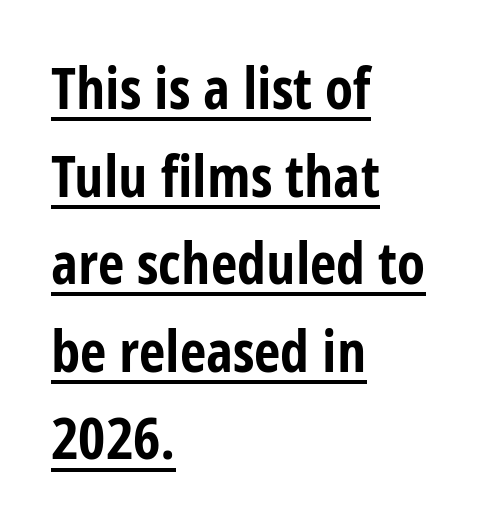
{"serif": "no", "italic": "no", "bold": "yes", "weight": "bold", "width": "condensed", "stroke_contrast": "low", "x_height": "large", "monospaced": "no", "underline": "yes", "align": "left", "line_spacing": "normal", "line_spacing_ratio": 1.51, "letter_spacing": "normal", "letter_spacing_em": 0.0, "glyph_px": 58}
